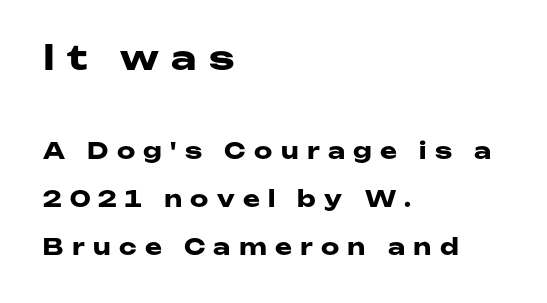
Q: Is the text bold? A: Yes.
Q: Is the text italic (slanted)? A: No, it is upright.
Q: Is the typeface a serif or a sans-serif typeface? A: Sans-serif.
Q: Is the text underlined? A: No.
Q: How is the paragraph aligned? A: Left-aligned.
Q: Is the spacing between letters normal or unusually wide? A: Unusually wide.
Q: Is the spacing between lines tight, normal or loose? A: Loose.
Q: Which block of text is set in a larger size, the first (top) or the second (bottom)? A: The first (top) one.
Q: Width (condensed, normal, or wide)? A: Wide.
Q: Stroke contrast? A: Low.
Q: x-height? A: Medium.
Q: Monospaced? A: No.
